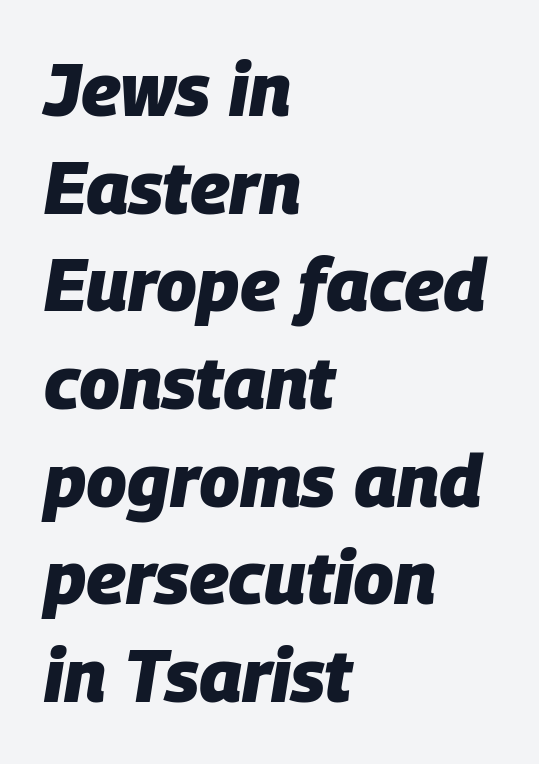
A full-strength bold gives these letters their thick strokes. Nobody touched the tracking dial on this one. You could not count columns in this text — the font is proportionally spaced. One-word summary of the alignment: left. Plain, unruled lines of type.
